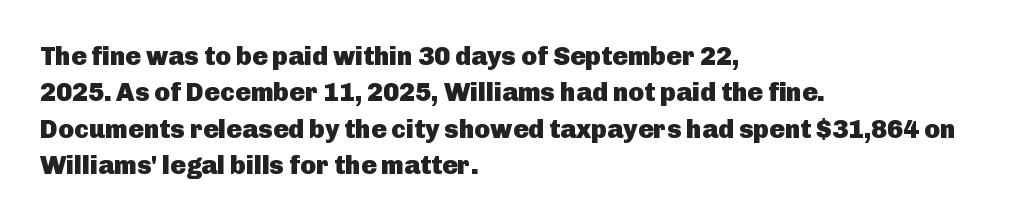
{"italic": "no", "bold": "yes", "underline": "no", "align": "left", "line_spacing": "normal", "line_spacing_ratio": 1.4, "letter_spacing": "normal", "letter_spacing_em": 0.0, "glyph_px": 26}
